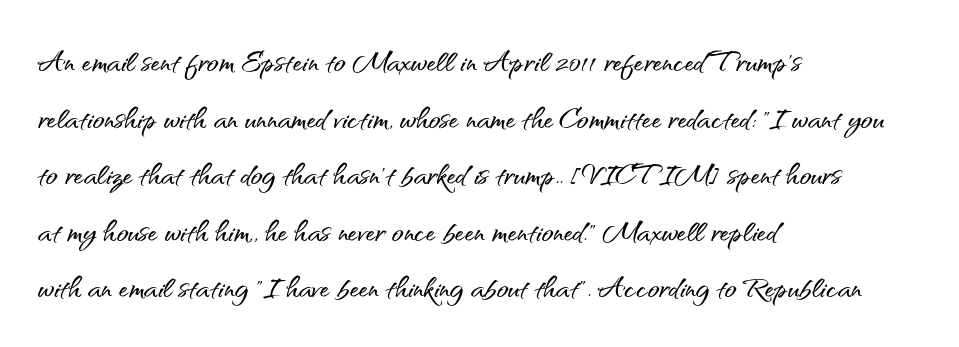
Q: Is the text italic (slanted)? A: Yes.
Q: Is the typeface a serif or a sans-serif typeface? A: Sans-serif.
Q: Is the text underlined? A: No.
Q: How is the paragraph aligned? A: Left-aligned.
Q: Is the spacing between letters normal or unusually wide? A: Normal.
Q: Is the spacing between lines tight, normal or loose? A: Normal.
Q: Width (condensed, normal, or wide)? A: Normal.
Q: Stroke contrast? A: Medium.
Q: x-height? A: Small.
Q: Monospaced? A: No.
